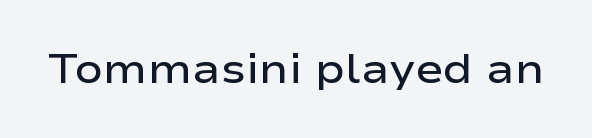
{"serif": "no", "italic": "no", "bold": "semi", "weight": "semibold", "width": "wide", "stroke_contrast": "low", "x_height": "medium", "monospaced": "no", "underline": "no", "letter_spacing": "normal", "letter_spacing_em": 0.0, "glyph_px": 42}
